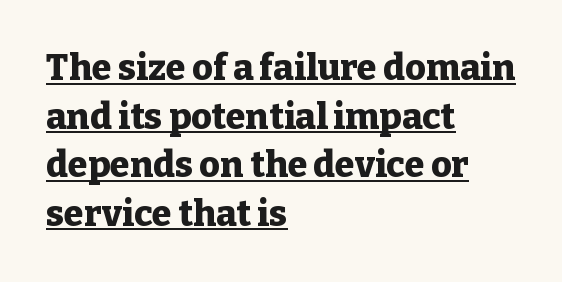
Italic: no, the glyphs are upright roman. Is there an underline? Yes — a line sits under the letters. Reading down the block, your eye returns to a fixed left position each line. Each letter's strokes conclude with small projecting serifs. Varying glyph widths throughout — classic text-font behaviour.
